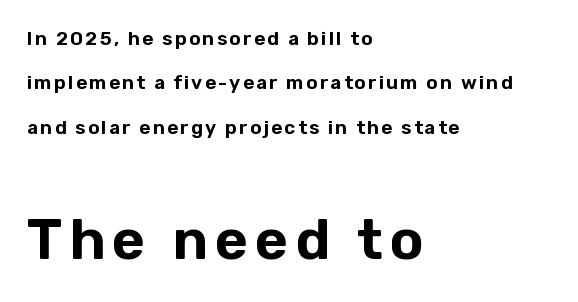
{"serif": "no", "italic": "no", "width": "normal", "stroke_contrast": "low", "x_height": "medium", "monospaced": "no", "underline": "no", "align": "left", "line_spacing": "loose", "line_spacing_ratio": 2.33, "larger_block": "second", "size_ratio": 3.0, "glyph_px": 57}
